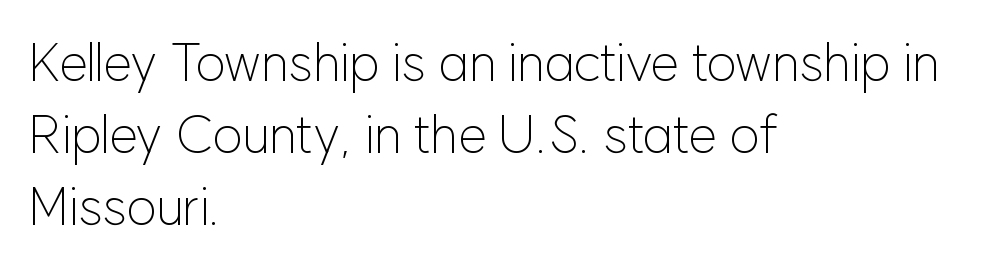
Q: Is the text bold? A: No.
Q: Is the text italic (slanted)? A: No, it is upright.
Q: Is the typeface a serif or a sans-serif typeface? A: Sans-serif.
Q: Is the text underlined? A: No.
Q: How is the paragraph aligned? A: Left-aligned.
Q: Is the spacing between letters normal or unusually wide? A: Normal.
Q: Is the spacing between lines tight, normal or loose? A: Normal.
Q: Width (condensed, normal, or wide)? A: Normal.
Q: Stroke contrast? A: Low.
Q: x-height? A: Medium.
Q: Monospaced? A: No.
